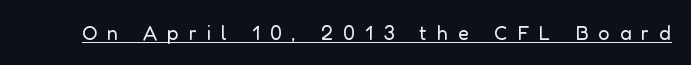
Q: Is the text bold? A: No.
Q: Is the text italic (slanted)? A: No, it is upright.
Q: Is the text underlined? A: Yes.
Q: Is the spacing between letters normal or unusually wide? A: Unusually wide.
